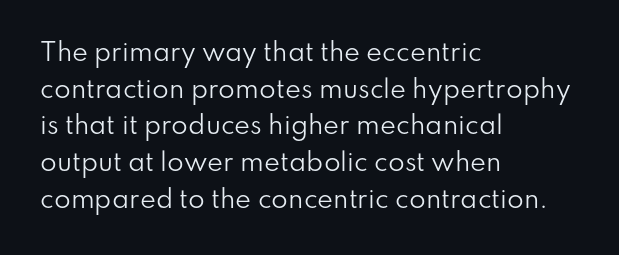
Standard letterfit; no display-style spreading of the glyphs. No chunkiness to these letters — they're not bold. This is roman type, the default non-slanted kind. Does the copy run flush right? No — it runs flush left.
